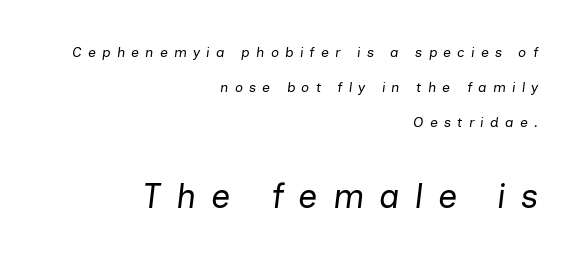
The image shows 34 px regular-weight type, italic (leaning right); set right-aligned, loose line spacing (2.49x), unusually wide letter spacing (+0.44 em), not underlined; the second (bottom) block is 2.43x larger; low stroke contrast and a medium x-height.
